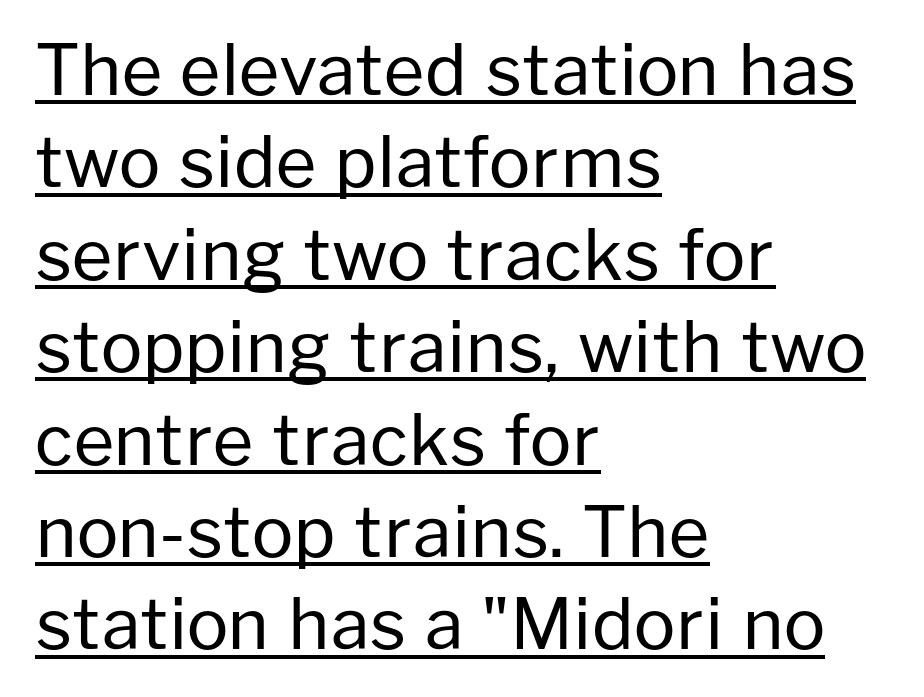
Q: Is the text bold? A: No.
Q: Is the text italic (slanted)? A: No, it is upright.
Q: Is the typeface a serif or a sans-serif typeface? A: Sans-serif.
Q: Is the text underlined? A: Yes.
Q: How is the paragraph aligned? A: Left-aligned.
Q: Is the spacing between letters normal or unusually wide? A: Normal.
Q: Is the spacing between lines tight, normal or loose? A: Normal.
Q: Width (condensed, normal, or wide)? A: Normal.
Q: Stroke contrast? A: Low.
Q: x-height? A: Medium.
Q: Monospaced? A: No.
